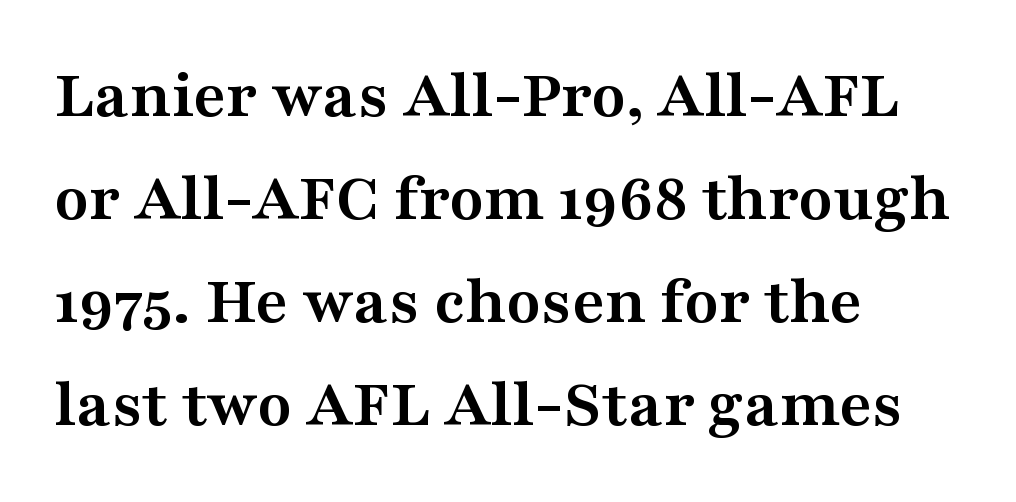
{"serif": "yes", "italic": "no", "bold": "yes", "weight": "semibold", "width": "wide", "stroke_contrast": "medium", "x_height": "medium", "monospaced": "no", "underline": "no", "align": "left", "line_spacing": "normal", "line_spacing_ratio": 1.47, "letter_spacing": "normal", "letter_spacing_em": 0.0, "glyph_px": 70}
